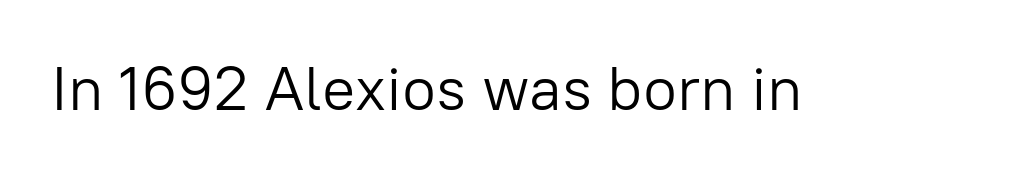
The image shows 62 px light sans-serif type, upright; set normal letter spacing, not underlined; low stroke contrast and a medium x-height.
